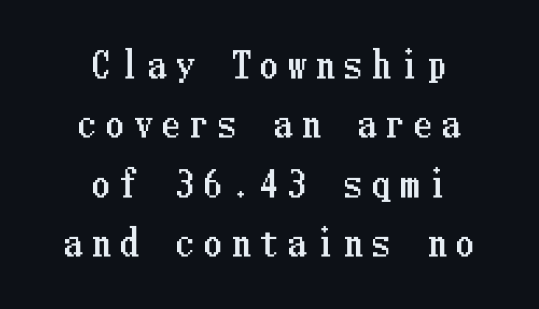
Does the leading feel generous? No, just average. Italic: no, the glyphs are upright roman. Spacing between characters has been opened up far beyond the box default. A bare baseline throughout the passage. A centered setting, common on invitations and titles, is used for this passage.
